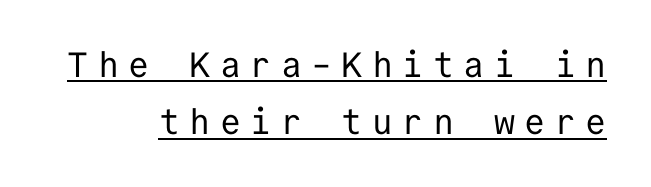
{"serif": "no", "italic": "no", "bold": "no", "weight": "regular", "width": "normal", "stroke_contrast": "low", "x_height": "medium", "monospaced": "yes", "underline": "yes", "align": "right", "line_spacing": "normal", "line_spacing_ratio": 1.64, "letter_spacing": "wide", "letter_spacing_em": 0.27, "glyph_px": 35}
